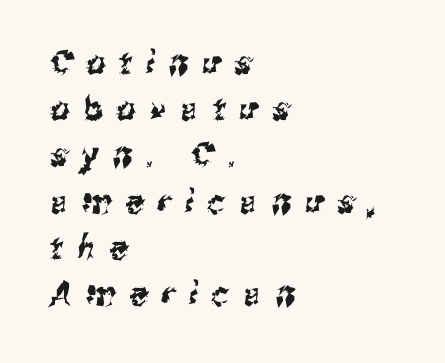
The image shows 33 px condensed sans-serif type; set left-aligned, normal line spacing (1.4x), unusually wide letter spacing (+0.43 em), not underlined; medium stroke contrast and a medium x-height.
